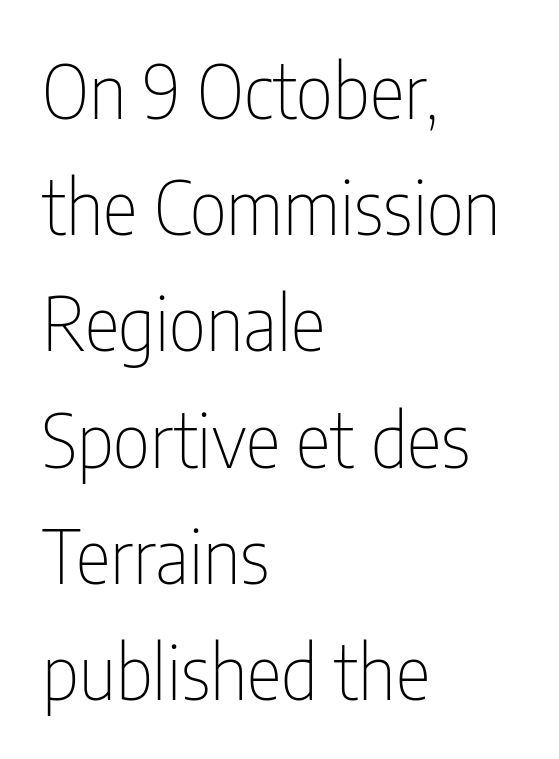
The image shows 74 px thin, condensed sans-serif type, upright; set left-aligned, normal line spacing (1.57x), normal letter spacing, not underlined; low stroke contrast and a medium x-height.
